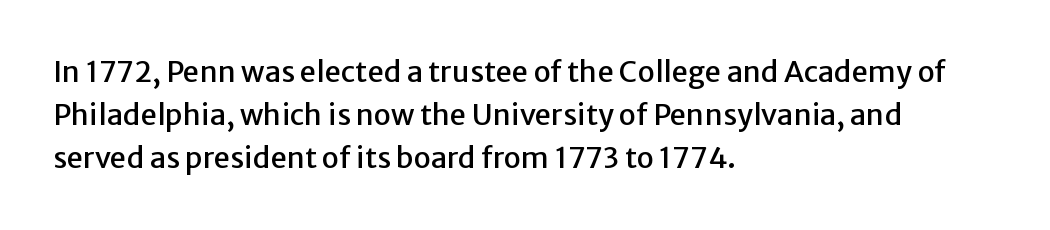
The image shows 29 px sans-serif type, upright; set left-aligned, normal line spacing (1.49x), normal letter spacing, not underlined; low stroke contrast and a medium x-height.
